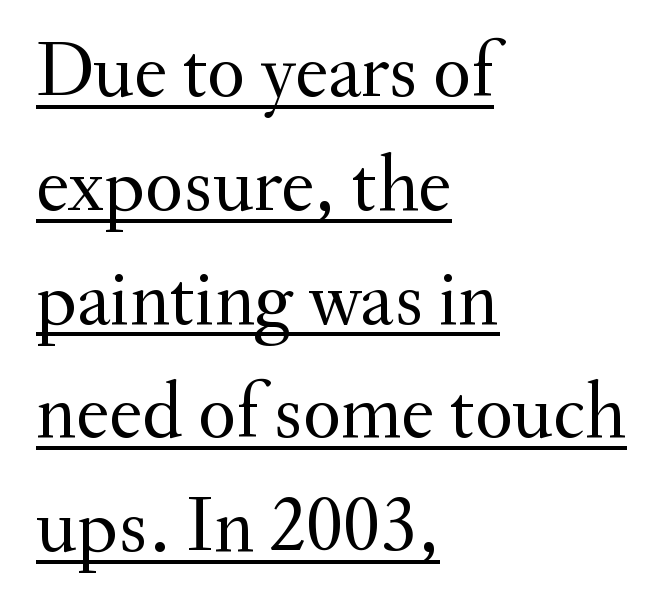
The passage shown is typed in a proportional face where columns would drift. Rendered with straight, roman letterforms. The face used here is seriffed, in the tradition of book romans. Summary of weight: not heavy and not bold.
